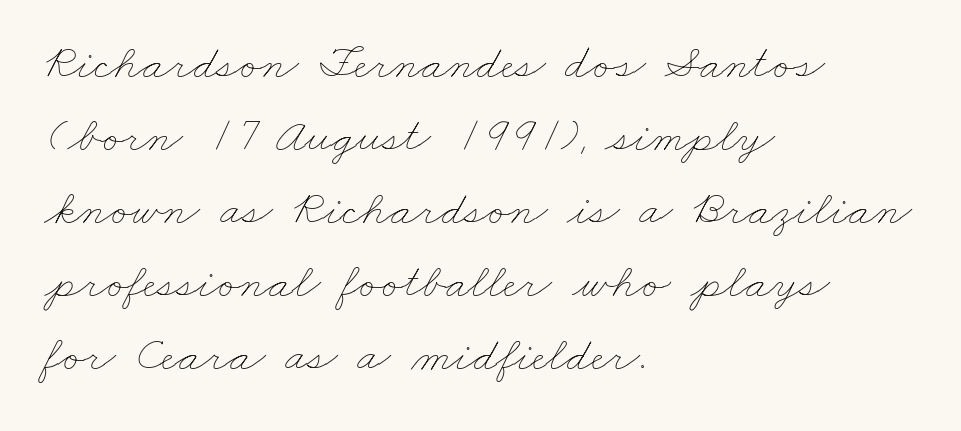
Note the varied advance widths — an 'i' is clearly narrower than an 'm'. Summary of vertical rhythm: regular, with standard interline spacing. This rendering features lettering with no underline. This rendering uses left alignment, leaving the right contour irregular.
